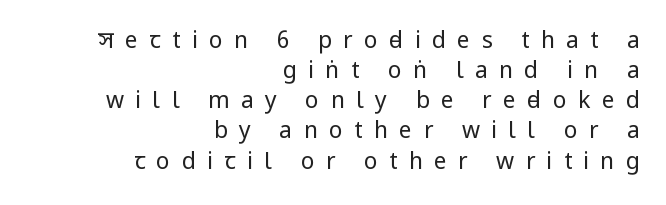
{"italic": "no", "bold": "no", "underline": "no", "align": "right", "line_spacing": "normal", "line_spacing_ratio": 1.31, "letter_spacing": "wide", "letter_spacing_em": 0.49, "glyph_px": 23}
